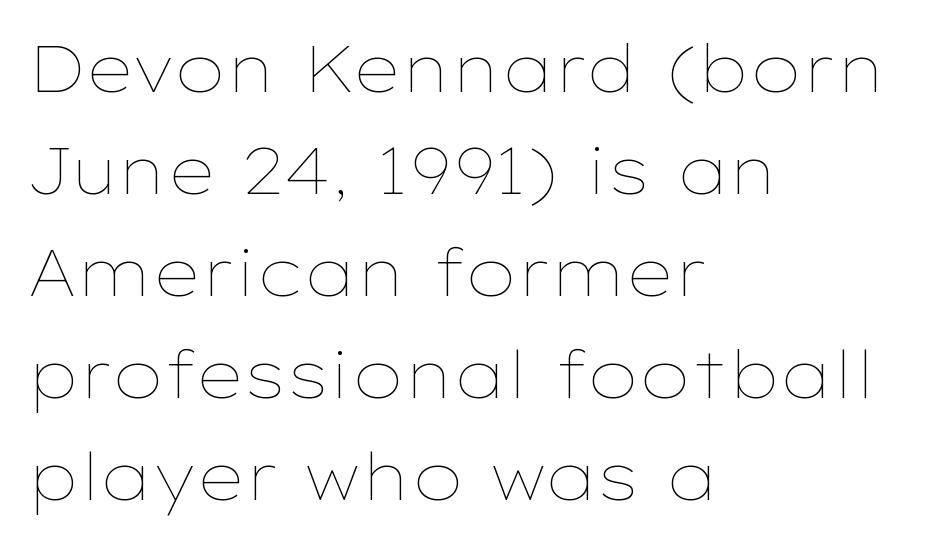
Q: Is the text bold? A: No.
Q: Is the text italic (slanted)? A: No, it is upright.
Q: Is the text underlined? A: No.
Q: How is the paragraph aligned? A: Left-aligned.
Q: Is the spacing between letters normal or unusually wide? A: Normal.
Q: Is the spacing between lines tight, normal or loose? A: Normal.
Q: Width (condensed, normal, or wide)? A: Wide.
Q: Stroke contrast? A: Low.
Q: x-height? A: Medium.
Q: Monospaced? A: No.
